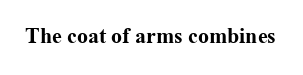
{"italic": "no", "bold": "yes", "underline": "no", "letter_spacing": "normal", "letter_spacing_em": 0.0, "glyph_px": 22}
